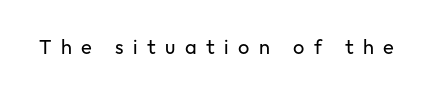
Q: Is the text bold? A: No.
Q: Is the text italic (slanted)? A: No, it is upright.
Q: Is the text underlined? A: No.
Q: Is the spacing between letters normal or unusually wide? A: Unusually wide.
